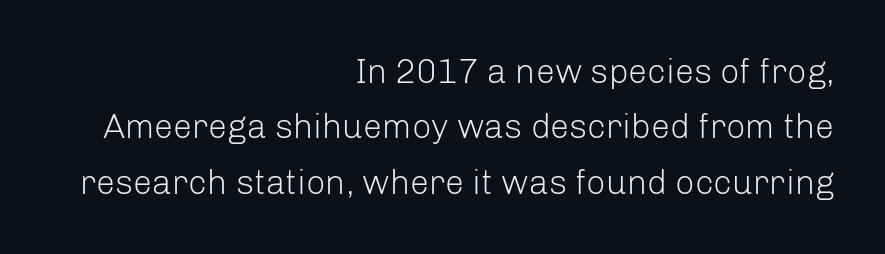
Q: Is the text bold? A: No.
Q: Is the text italic (slanted)? A: No, it is upright.
Q: Is the typeface a serif or a sans-serif typeface? A: Sans-serif.
Q: Is the text underlined? A: No.
Q: How is the paragraph aligned? A: Right-aligned.
Q: Is the spacing between letters normal or unusually wide? A: Normal.
Q: Is the spacing between lines tight, normal or loose? A: Normal.
Q: Width (condensed, normal, or wide)? A: Normal.
Q: Stroke contrast? A: Low.
Q: x-height? A: Medium.
Q: Monospaced? A: No.
